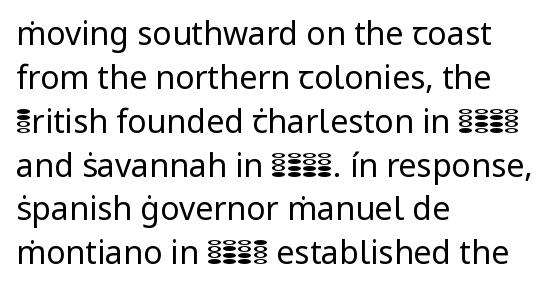
Honestly, there is no underline to notice here at all. The typeface chosen for these lines omits serifs. This sample is left-justified, so line endings fall wherever the words run out. This is the regular roman posture of the typeface.
